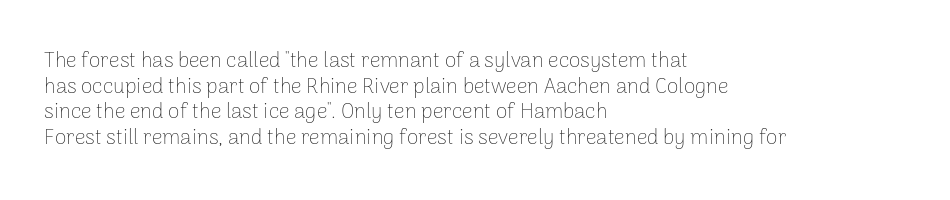
Q: Is the text bold? A: No.
Q: Is the text italic (slanted)? A: No, it is upright.
Q: Is the text underlined? A: No.
Q: How is the paragraph aligned? A: Left-aligned.
Q: Is the spacing between letters normal or unusually wide? A: Normal.
